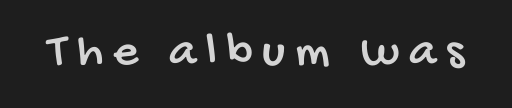
The tracking jumps out immediately: characters are airy and widely separated. Anything drawn beneath the words? Only blank space. The type family on display is of the sans-serif kind. The rendering uses natural spacing where letterforms have individual widths.
